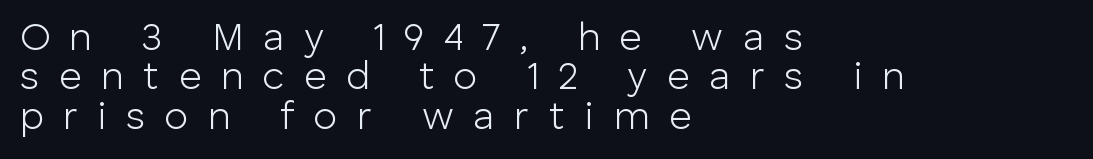
The image shows 39 px light sans-serif type, upright; set left-aligned, tight line spacing (1.01x), unusually wide letter spacing (+0.5 em), not underlined; low stroke contrast and a medium x-height.
